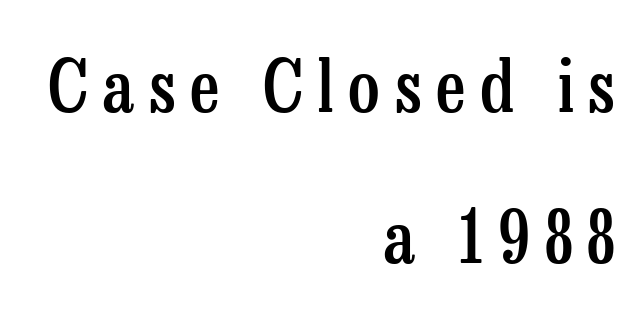
Q: Is the text bold? A: Semi-bold.
Q: Is the text italic (slanted)? A: No, it is upright.
Q: Is the typeface a serif or a sans-serif typeface? A: Serif.
Q: Is the text underlined? A: No.
Q: How is the paragraph aligned? A: Right-aligned.
Q: Is the spacing between letters normal or unusually wide? A: Unusually wide.
Q: Is the spacing between lines tight, normal or loose? A: Loose.
Q: Width (condensed, normal, or wide)? A: Condensed.
Q: Stroke contrast? A: Low.
Q: x-height? A: Medium.
Q: Monospaced? A: No.
